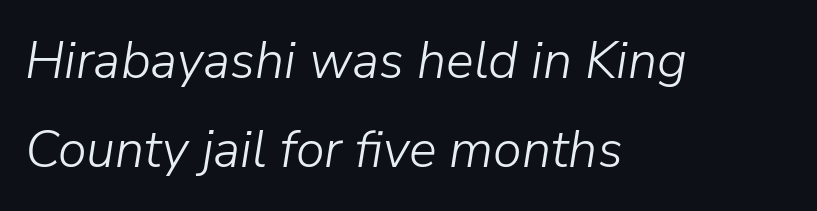
The letters advance in unequal steps, a hallmark of proportional type. The compositor pushed each line to the left boundary. Vertical stems look standard width or narrower in stroke. This is oblique type, the kind used for emphasis or titles. Compared with typical body copy, the letter spacing here is the same. Descenders hang freely into open space.
